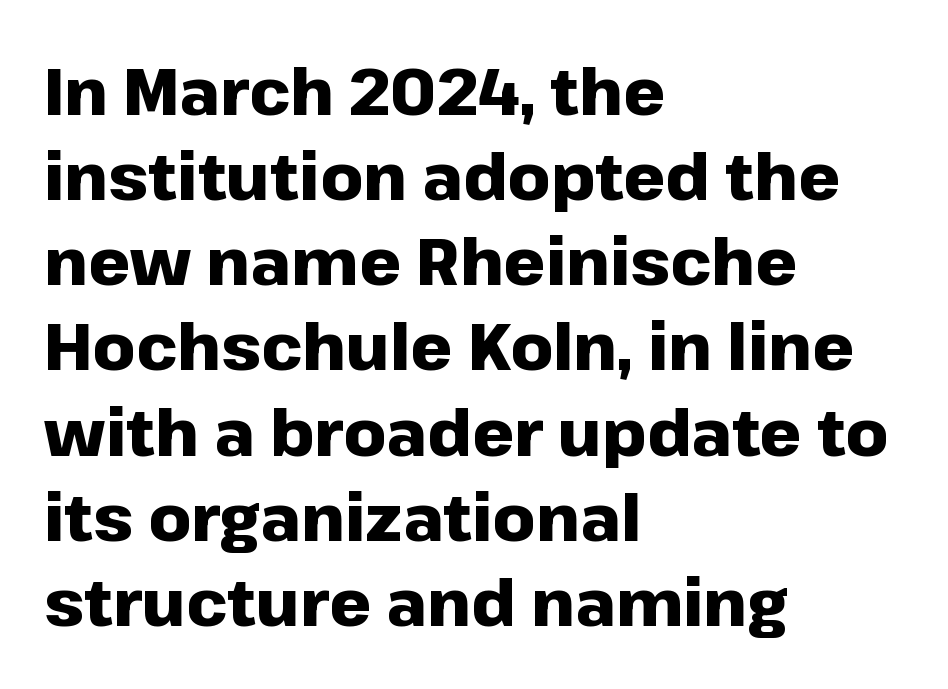
{"serif": "no", "italic": "no", "bold": "yes", "weight": "heavy", "width": "normal", "stroke_contrast": "low", "x_height": "medium", "monospaced": "no", "underline": "no", "align": "left", "line_spacing": "normal", "line_spacing_ratio": 1.29, "letter_spacing": "normal", "letter_spacing_em": 0.0, "glyph_px": 66}
